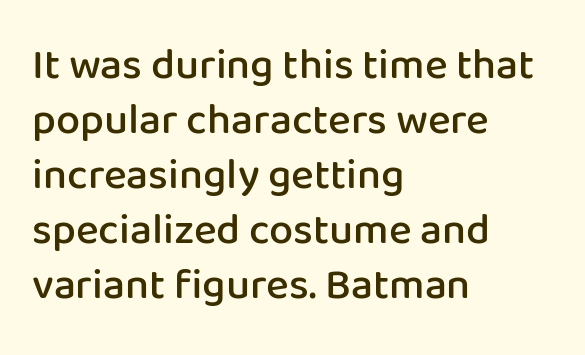
{"serif": "no", "italic": "no", "bold": "semi", "weight": "semibold", "width": "normal", "stroke_contrast": "low", "x_height": "medium", "monospaced": "no", "underline": "no", "align": "left", "line_spacing": "normal", "line_spacing_ratio": 1.28, "letter_spacing": "normal", "letter_spacing_em": 0.0, "glyph_px": 43}
